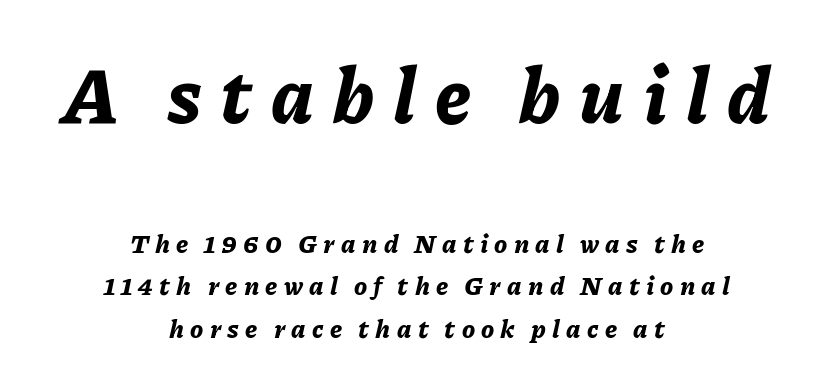
{"italic": "yes", "lean": "right", "slant_degrees": 11, "bold": "yes", "weight": "bold", "width": "normal", "stroke_contrast": "low", "x_height": "medium", "monospaced": "no", "underline": "no", "align": "center", "line_spacing": "normal", "line_spacing_ratio": 1.63, "letter_spacing": "wide", "letter_spacing_em": 0.24, "larger_block": "first", "size_ratio": 2.96, "glyph_px": 77}
